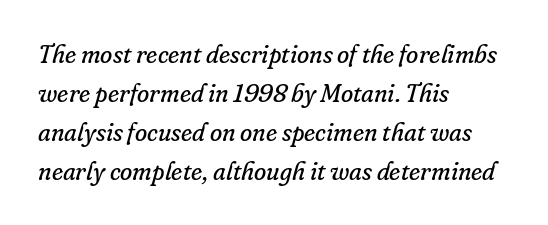
Q: Is the text bold? A: No.
Q: Is the text italic (slanted)? A: Yes, it leans right by about 16 degrees.
Q: Is the text underlined? A: No.
Q: How is the paragraph aligned? A: Left-aligned.
Q: Is the spacing between letters normal or unusually wide? A: Normal.
Q: Is the spacing between lines tight, normal or loose? A: Normal.
